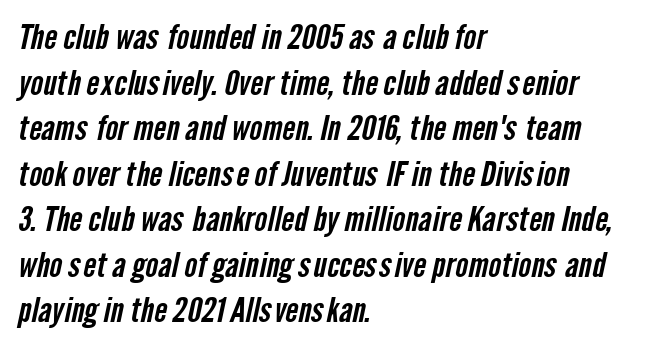
{"serif": "no", "width": "condensed", "stroke_contrast": "low", "x_height": "medium", "monospaced": "no", "underline": "no", "align": "left", "line_spacing": "normal", "line_spacing_ratio": 1.34, "letter_spacing": "normal", "letter_spacing_em": 0.0, "glyph_px": 34}
